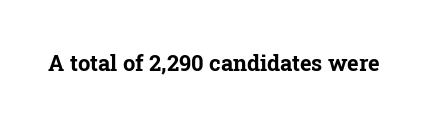
Short note: letters normally spaced. Words float on clear page, feet unadorned. The letters stand upright; this is a roman face. Heavy, bold letterforms.
